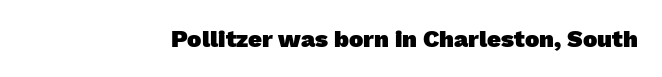
Standard letterfit; no display-style spreading of the glyphs. What weight is shown? A full bold with thick strokes. Has an underline been added? It has not.
